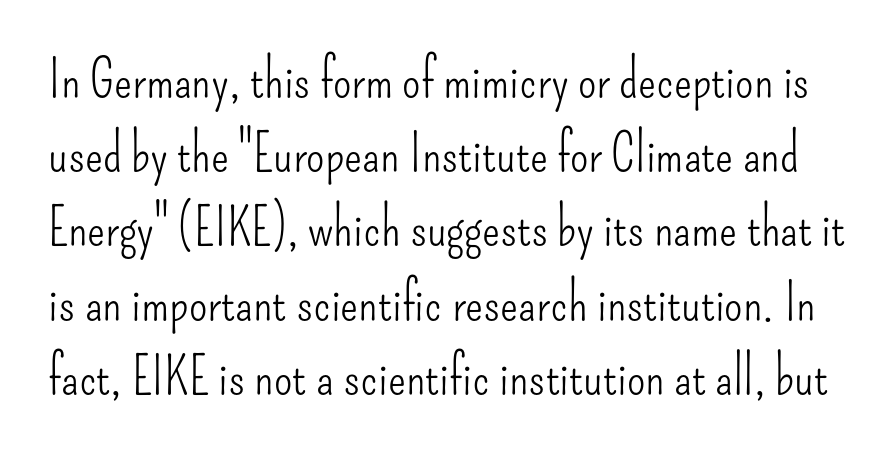
{"serif": "no", "italic": "no", "bold": "no", "weight": "light", "width": "condensed", "stroke_contrast": "low", "x_height": "small", "monospaced": "no", "underline": "no", "line_spacing": "normal", "line_spacing_ratio": 1.4, "letter_spacing": "normal", "letter_spacing_em": 0.0, "glyph_px": 53}
